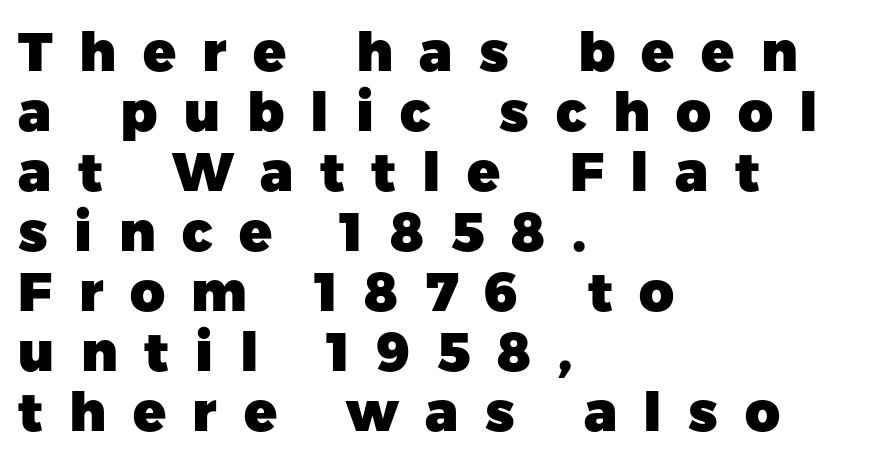
A dark, heavy texture on the line: the type is bold. To sum up the face: it is a sans, with no serifs. Loose tracking; the words dissolve into strings of separated letters. Each letter keeps its own natural width here, so spacing adapts to shape. The lines in this sample share a left origin and differ only in where they stop.
